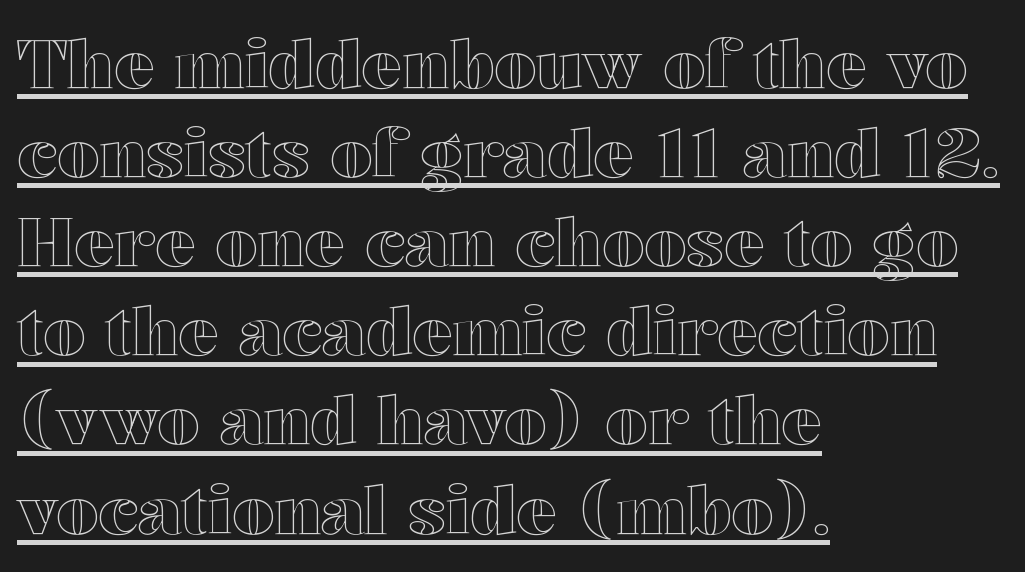
The image shows 67 px wide type, upright; set left-aligned, normal line spacing (1.33x), normal letter spacing, underlined; a medium x-height.
